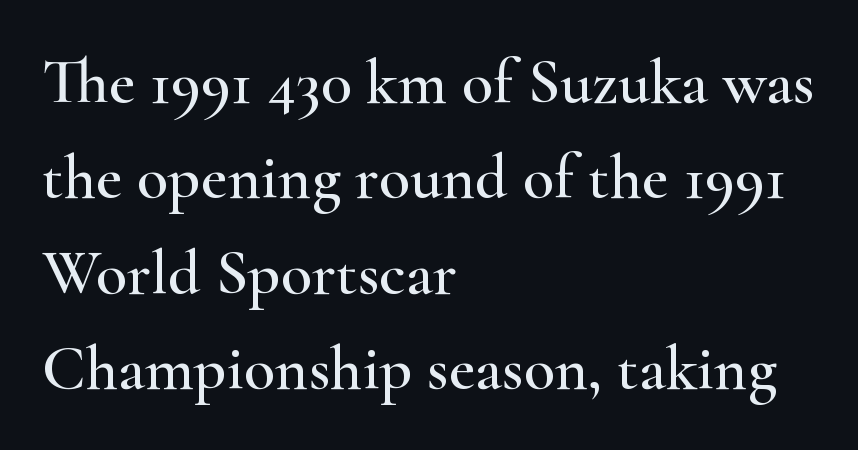
Q: Is the text italic (slanted)? A: No, it is upright.
Q: Is the typeface a serif or a sans-serif typeface? A: Serif.
Q: Is the text underlined? A: No.
Q: How is the paragraph aligned? A: Left-aligned.
Q: Is the spacing between letters normal or unusually wide? A: Normal.
Q: Is the spacing between lines tight, normal or loose? A: Normal.
Q: Width (condensed, normal, or wide)? A: Wide.
Q: Stroke contrast? A: High.
Q: x-height? A: Small.
Q: Monospaced? A: No.
